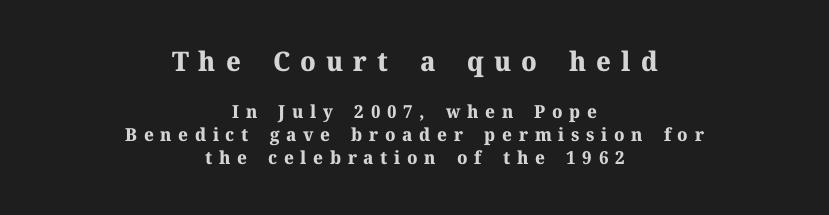
Notice how descenders clear the ascenders below comfortably — that's standard leading. Posture: straight, roman, zero tilt. Quick note: underline off. Stroke thickness is high; the sample reads as a true bold. A typesetter would call this heavily tracked-out type. Is the block centered? Yes — each line is placed symmetrically about the middle.
